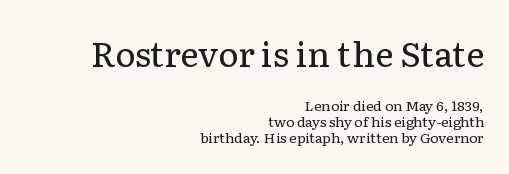
{"serif": "yes", "italic": "no", "bold": "no", "weight": "regular", "width": "normal", "stroke_contrast": "low", "x_height": "medium", "monospaced": "no", "underline": "no", "align": "right", "line_spacing_ratio": 1.16, "letter_spacing": "normal", "letter_spacing_em": 0.0, "larger_block": "first", "size_ratio": 2.5, "glyph_px": 35}
